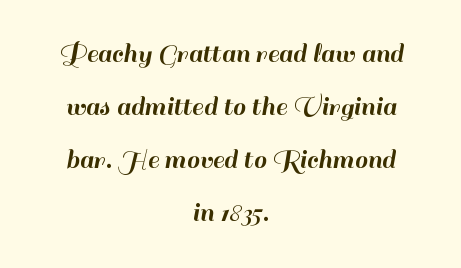
Q: Is the text italic (slanted)? A: Yes.
Q: Is the typeface a serif or a sans-serif typeface? A: Sans-serif.
Q: Is the text underlined? A: No.
Q: How is the paragraph aligned? A: Centered.
Q: Is the spacing between letters normal or unusually wide? A: Normal.
Q: Width (condensed, normal, or wide)? A: Normal.
Q: Stroke contrast? A: High.
Q: x-height? A: Small.
Q: Monospaced? A: No.
